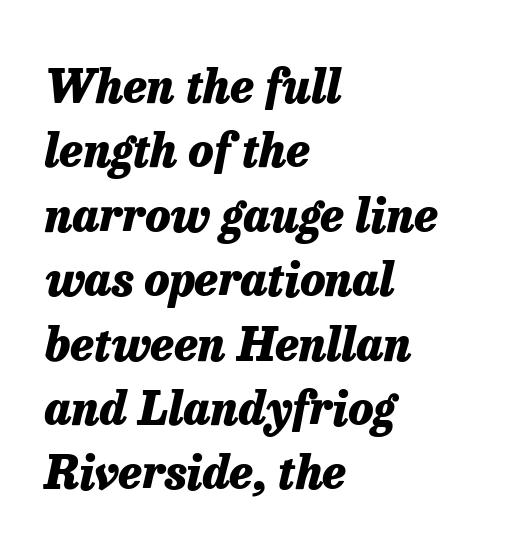
Q: Is the text bold? A: Yes.
Q: Is the text italic (slanted)? A: Yes, it leans right by about 13 degrees.
Q: Is the text underlined? A: No.
Q: How is the paragraph aligned? A: Left-aligned.
Q: Is the spacing between letters normal or unusually wide? A: Normal.
Q: Is the spacing between lines tight, normal or loose? A: Normal.
Q: Width (condensed, normal, or wide)? A: Normal.
Q: Stroke contrast? A: Low.
Q: x-height? A: Medium.
Q: Monospaced? A: No.
